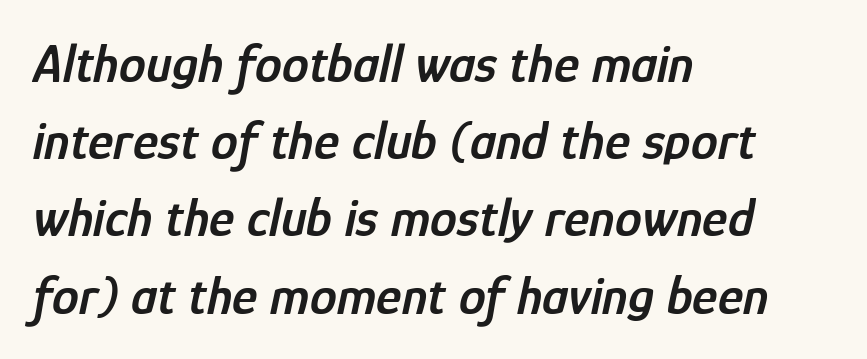
Q: Is the text bold? A: Semi-bold.
Q: Is the text italic (slanted)? A: Yes, it leans right by about 12 degrees.
Q: Is the text underlined? A: No.
Q: How is the paragraph aligned? A: Left-aligned.
Q: Is the spacing between letters normal or unusually wide? A: Normal.
Q: Is the spacing between lines tight, normal or loose? A: Normal.
Q: Width (condensed, normal, or wide)? A: Condensed.
Q: Stroke contrast? A: Low.
Q: x-height? A: Medium.
Q: Monospaced? A: No.
